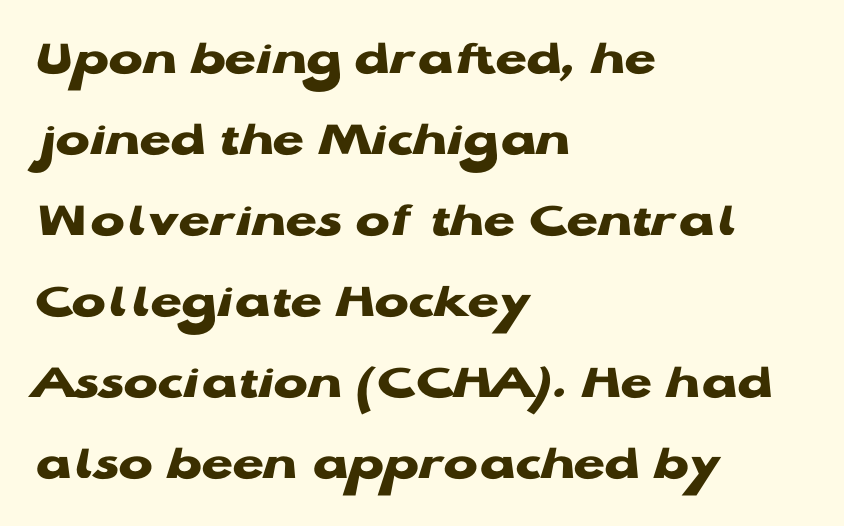
Q: Is the text bold? A: Yes.
Q: Is the text italic (slanted)? A: No, it is upright.
Q: Is the typeface a serif or a sans-serif typeface? A: Sans-serif.
Q: Is the text underlined? A: No.
Q: How is the paragraph aligned? A: Left-aligned.
Q: Is the spacing between letters normal or unusually wide? A: Normal.
Q: Is the spacing between lines tight, normal or loose? A: Normal.
Q: Width (condensed, normal, or wide)? A: Wide.
Q: Stroke contrast? A: Low.
Q: x-height? A: Medium.
Q: Monospaced? A: No.
